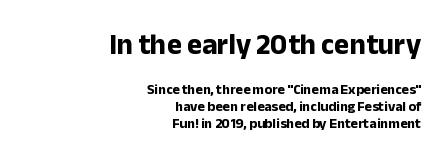
{"serif": "no", "italic": "no", "bold": "yes", "weight": "bold", "width": "normal", "stroke_contrast": "low", "x_height": "medium", "monospaced": "no", "underline": "no", "align": "right", "line_spacing_ratio": 1.23, "letter_spacing": "normal", "letter_spacing_em": 0.0, "larger_block": "first", "size_ratio": 2.07, "glyph_px": 29}
